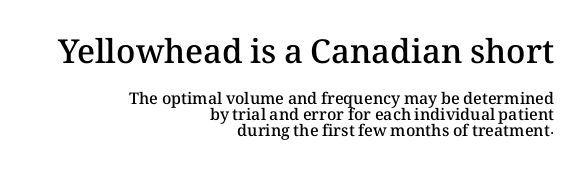
The image shows 33 px semibold type, upright; set right-aligned, tight line spacing (1.0x), normal letter spacing, not underlined; the first (top) block is 2.06x larger; medium stroke contrast and a medium x-height.
